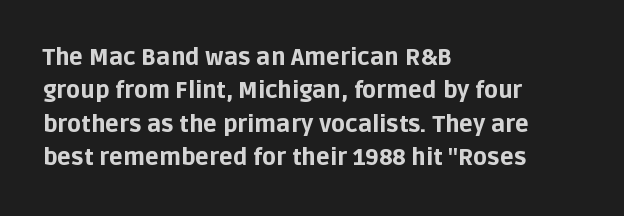
The image shows 23 px bold type, upright; set left-aligned, normal line spacing (1.45x), normal letter spacing, not underlined.
